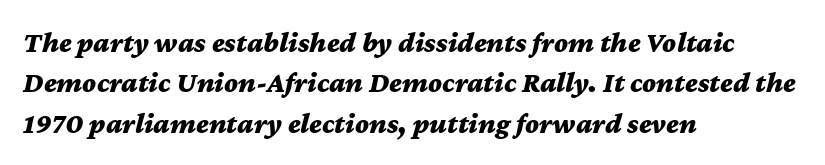
The font's italic variant was chosen for this text. Glance below the letters and you will spot only blank space. Looks like regular typesetting: each glyph gets only the width it needs. Strong, thick strokes mark this as bold type.
